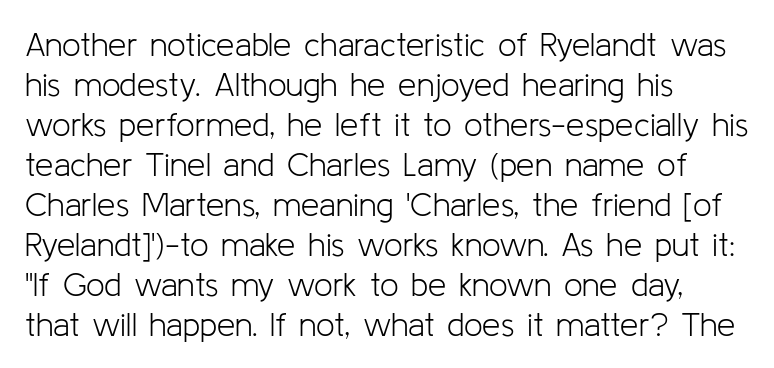
Stroke thickness stays within the range of a standard reading face or lighter. Lines of text with bare space underneath. The setting favours the left margin, as ordinary paragraphs usually do. Notice how the stems are strictly vertical — no italics here.
